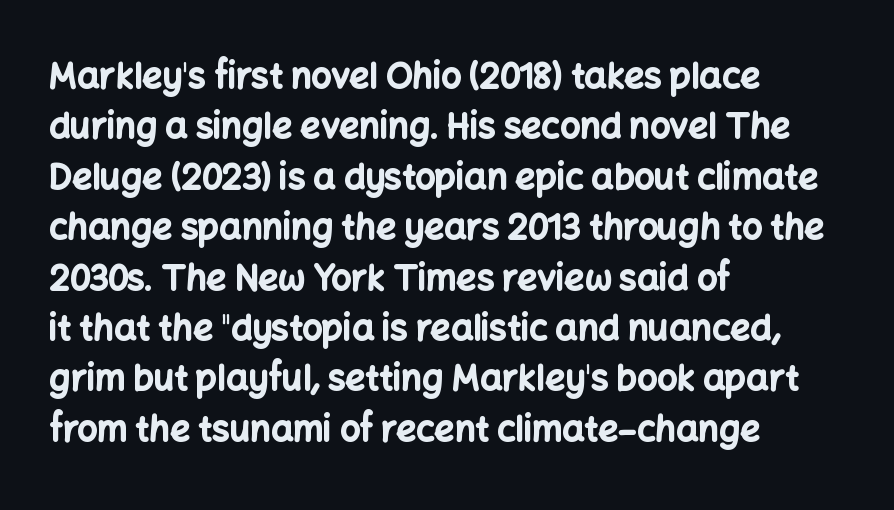
{"serif": "no", "italic": "no", "bold": "yes", "weight": "bold", "width": "normal", "stroke_contrast": "low", "x_height": "medium", "monospaced": "no", "underline": "no", "align": "left", "line_spacing": "normal", "line_spacing_ratio": 1.44, "letter_spacing": "normal", "letter_spacing_em": 0.0, "glyph_px": 35}
